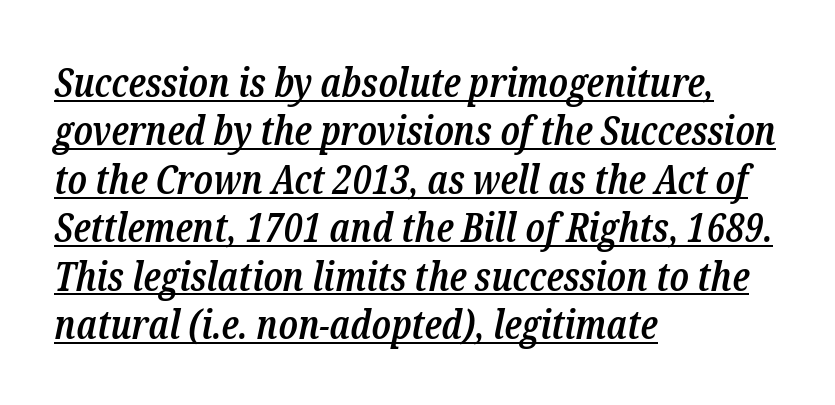
{"serif": "yes", "italic": "yes", "lean": "right", "slant_degrees": 12, "bold": "semi", "weight": "semibold", "width": "condensed", "stroke_contrast": "low", "x_height": "medium", "monospaced": "no", "underline": "yes", "align": "left", "line_spacing_ratio": 1.21, "letter_spacing": "normal", "letter_spacing_em": 0.0, "glyph_px": 40}
